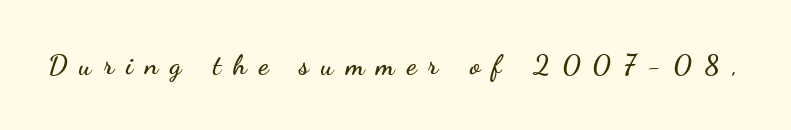
Q: Is the text italic (slanted)? A: Yes.
Q: Is the typeface a serif or a sans-serif typeface? A: Sans-serif.
Q: Is the text underlined? A: No.
Q: Is the spacing between letters normal or unusually wide? A: Unusually wide.
Q: Width (condensed, normal, or wide)? A: Wide.
Q: Stroke contrast? A: Low.
Q: x-height? A: Small.
Q: Monospaced? A: No.
